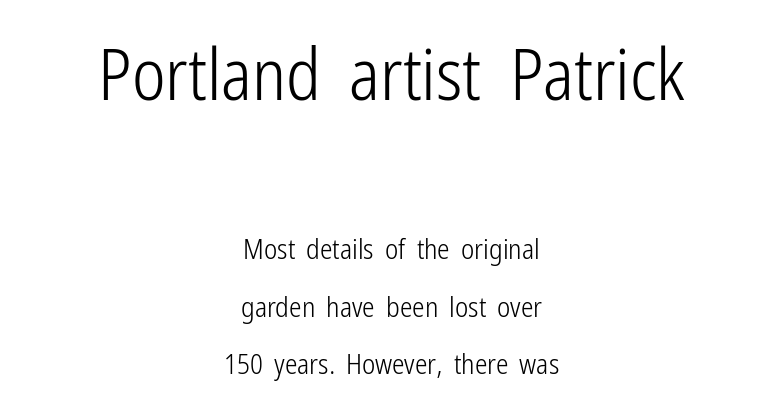
Reading down the column, the eye jumps a long way to each next line. Each letter keeps its own natural width here, so spacing adapts to shape. The typeface chosen for these lines omits serifs. A typesetter would call this zero additional tracking. Ordinary non-slanted type is in use. Anything drawn beneath the words? Only blank space.
